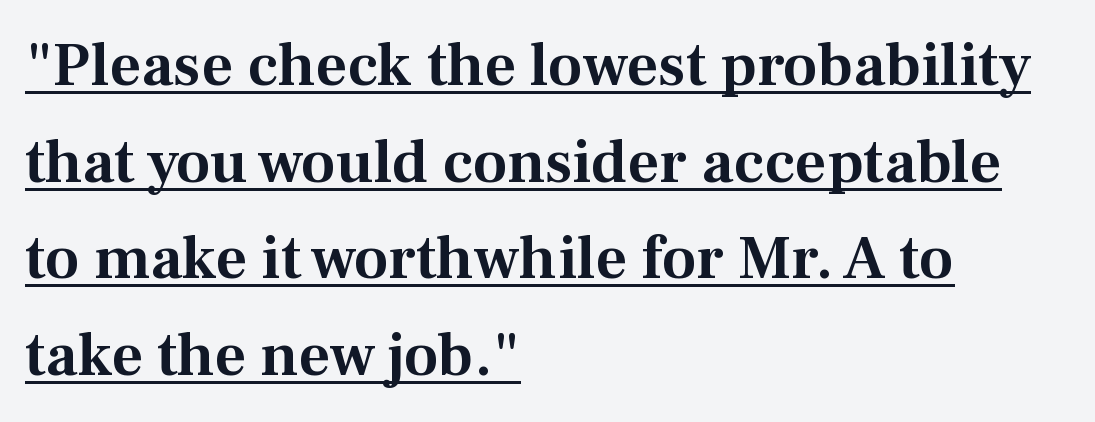
{"serif": "yes", "italic": "no", "width": "normal", "stroke_contrast": "medium", "x_height": "medium", "monospaced": "no", "underline": "yes", "align": "left", "line_spacing": "normal", "line_spacing_ratio": 1.56, "letter_spacing": "normal", "letter_spacing_em": 0.0, "glyph_px": 62}
